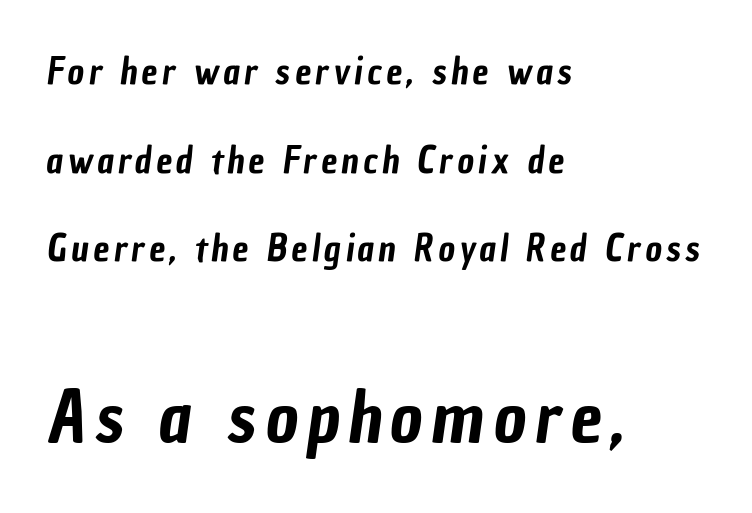
{"serif": "no", "width": "condensed", "stroke_contrast": "low", "x_height": "medium", "monospaced": "no", "underline": "no", "align": "left", "line_spacing": "loose", "line_spacing_ratio": 2.46, "larger_block": "second", "size_ratio": 1.97, "glyph_px": 71}
